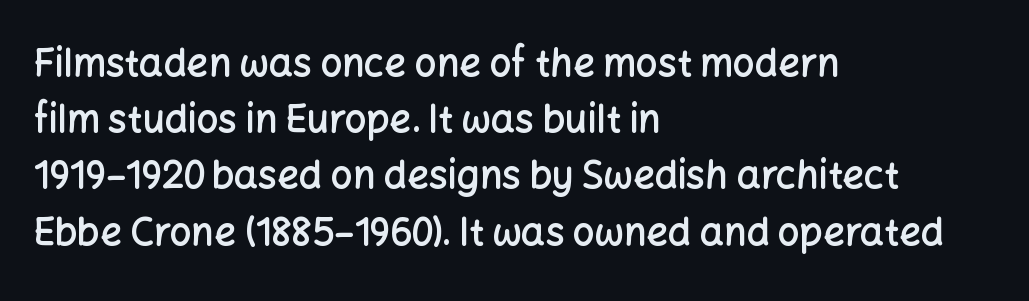
Does the leading feel generous? No, just average. Tracking here is standard; glyphs follow each other at the usual distance. Font category for this specimen: sans-serif. It's the straight-up-and-down kind of type. Do the characters align in a grid? No, the font is proportional.
